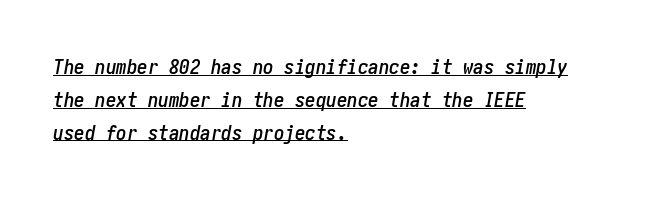
The image shows 21 px text type, italic (leaning right); set left-aligned, normal line spacing (1.56x), normal letter spacing, underlined.
